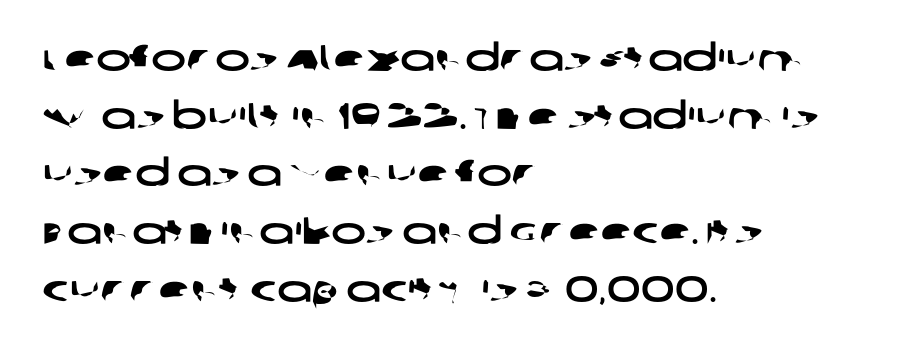
Horizontal alignment here is leftward, the default for most running prose. I'd call this a sans setting — the letters go barefoot. The space beneath each line is pristine and unruled. Summary of vertical rhythm: regular, with standard interline spacing. This rendering leaves character spacing at its baseline value. Varying glyph widths throughout — classic text-font behaviour.
